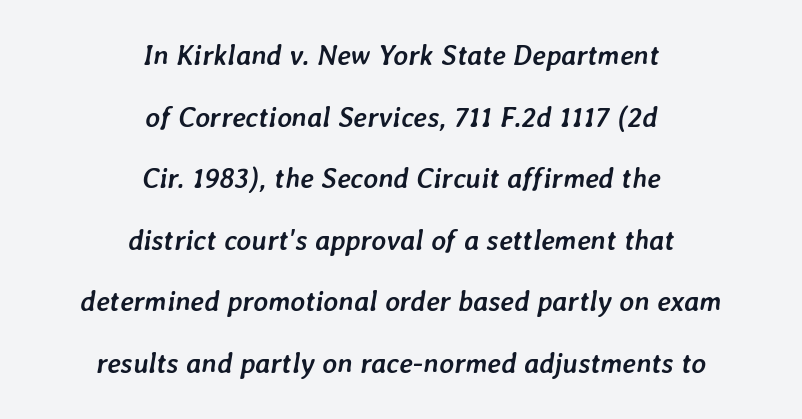
The image shows 28 px semibold type, italic (leaning right); set centered, loose line spacing (2.2x), normal letter spacing, not underlined; low stroke contrast and a medium x-height.
